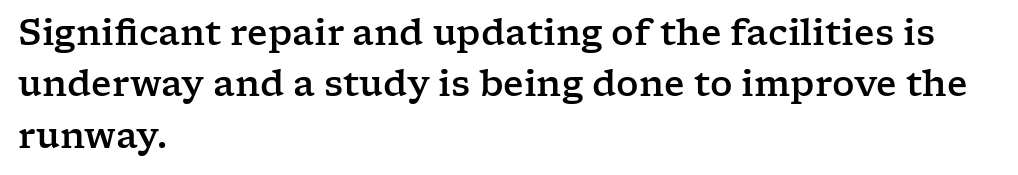
Q: Is the text italic (slanted)? A: No, it is upright.
Q: Is the typeface a serif or a sans-serif typeface? A: Serif.
Q: Is the text underlined? A: No.
Q: How is the paragraph aligned? A: Left-aligned.
Q: Is the spacing between letters normal or unusually wide? A: Normal.
Q: Is the spacing between lines tight, normal or loose? A: Normal.
Q: Width (condensed, normal, or wide)? A: Wide.
Q: Stroke contrast? A: Low.
Q: x-height? A: Medium.
Q: Monospaced? A: No.
